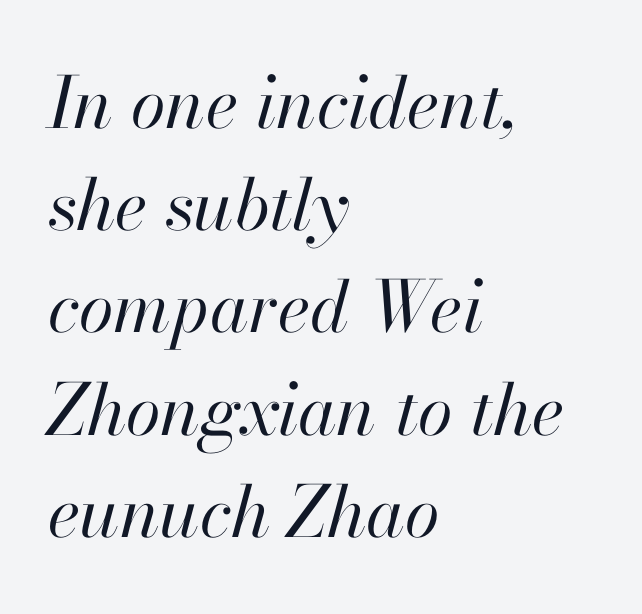
Stroke mass is kept to a normal reading level or below. Tracking value appears to be zero — textbook default spacing. Character widths vary here, with narrow letters taking less room than wide ones. Regarding leading, the lines here are spaced in the standard way.
